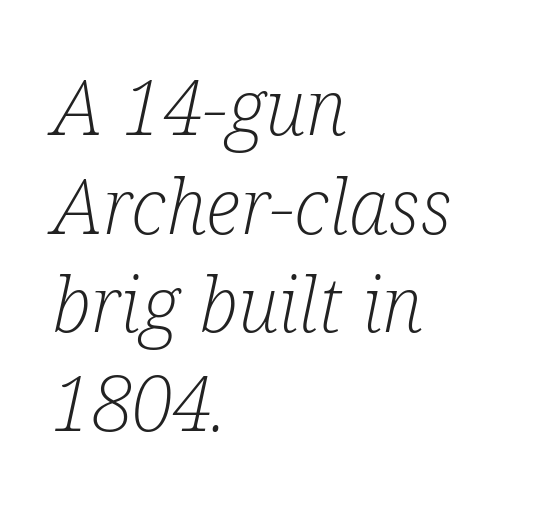
The image shows 77 px light, condensed serif type, italic (leaning right); set left-aligned, normal line spacing (1.28x), normal letter spacing, not underlined; low stroke contrast and a medium x-height.
